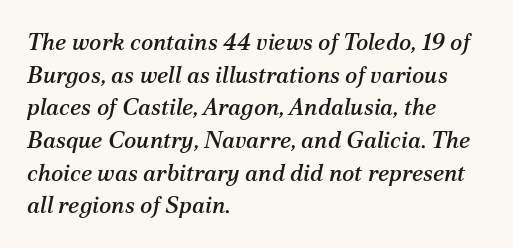
Q: Is the text italic (slanted)? A: Yes, it leans right by about 12 degrees.
Q: Is the text underlined? A: No.
Q: How is the paragraph aligned? A: Left-aligned.
Q: Is the spacing between letters normal or unusually wide? A: Normal.
Q: Is the spacing between lines tight, normal or loose? A: Normal.
